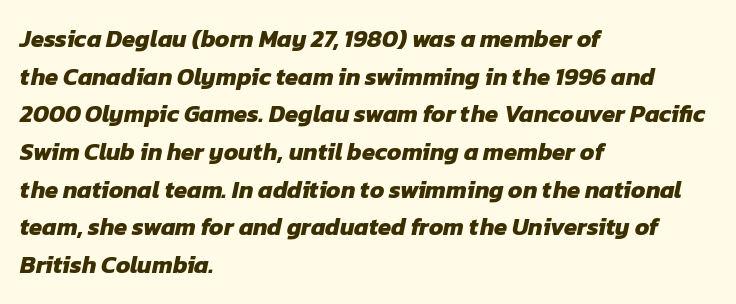
The image shows 24 px bold type; set left-aligned, normal line spacing (1.57x), normal letter spacing, not underlined.
